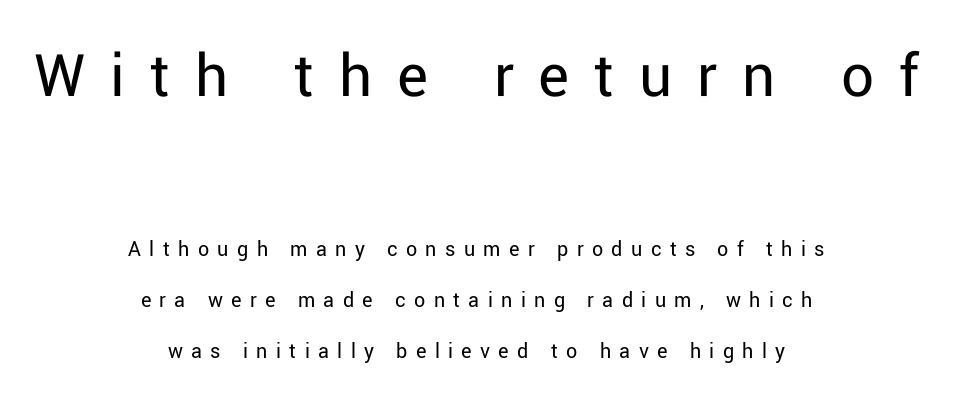
Posture: straight, roman, zero tilt. Plain, unruled lines of type. The setting favours the middle, as headings and verse often do. Which chunk is bigger? The first one — the top block dwarfs the bottom. This block would shrink considerably if given ordinary leading; it's expanded now. Inter-character spacing is expanded well beyond the font's built-in metrics.
